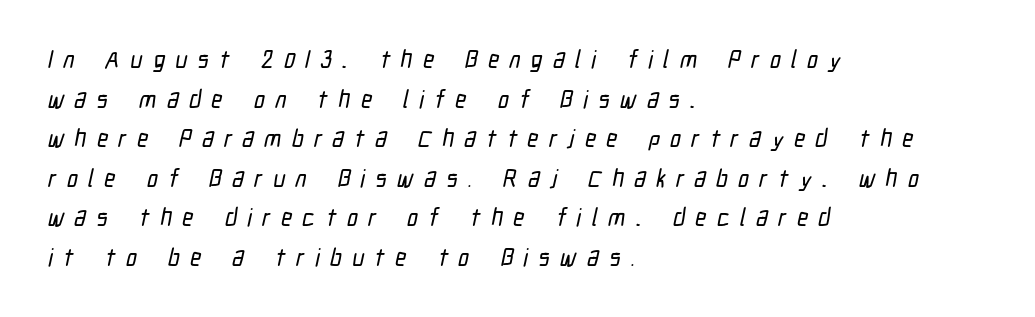
No word sits above an underline. A classic flush-left, rag-right setting is used for this passage. The horizontal fit of the characters is loose and conspicuously gappy. In terms of leading, this rendering sits right in the middle.
